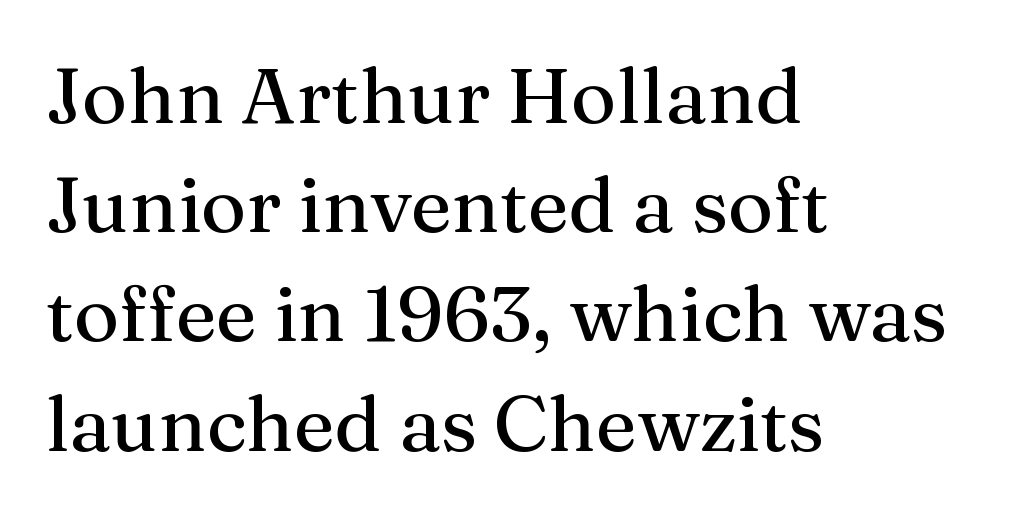
{"serif": "yes", "italic": "no", "width": "normal", "stroke_contrast": "medium", "x_height": "medium", "monospaced": "no", "underline": "no", "align": "left", "line_spacing": "normal", "line_spacing_ratio": 1.4, "letter_spacing": "normal", "letter_spacing_em": 0.0, "glyph_px": 78}
